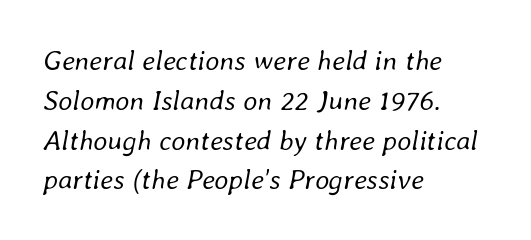
Q: Is the text bold? A: No.
Q: Is the text italic (slanted)? A: Yes, it leans right by about 8 degrees.
Q: Is the text underlined? A: No.
Q: How is the paragraph aligned? A: Left-aligned.
Q: Is the spacing between letters normal or unusually wide? A: Normal.
Q: Is the spacing between lines tight, normal or loose? A: Normal.
Q: Width (condensed, normal, or wide)? A: Normal.
Q: Stroke contrast? A: Low.
Q: x-height? A: Medium.
Q: Monospaced? A: No.
